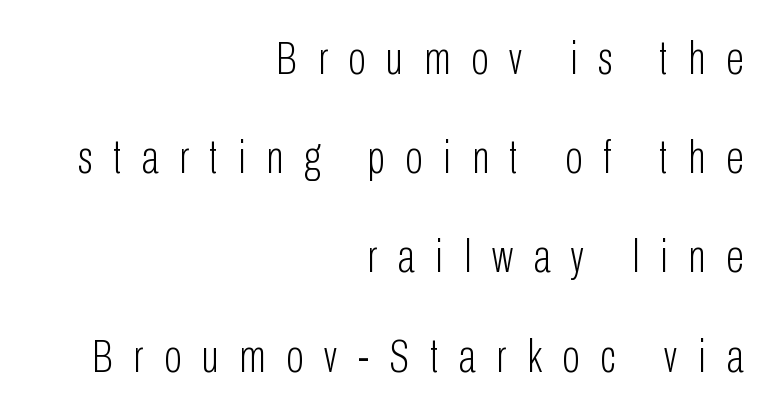
Vertical spacing — loose. Rendered with straight, roman letterforms. The rag falls on the left side of this text block. Unbolded letterforms with no extra heft. Here the designer chose a conventional face with non-uniform glyph widths. Underlining? Definitely not there.
